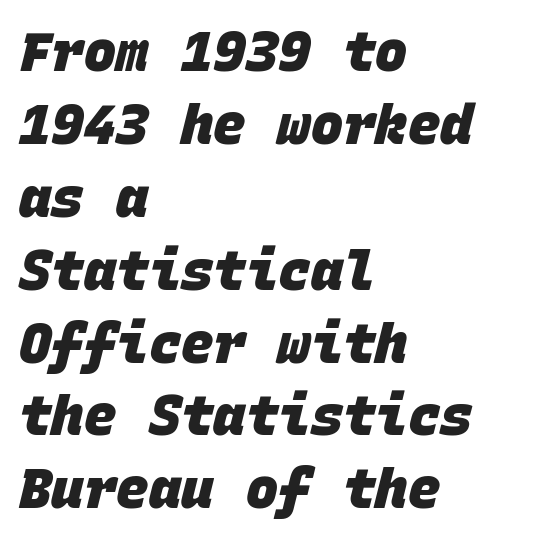
Vertical spacing — default. Monospaced: the letters line up in strict vertical columns. Does the copy run flush right? No — it runs flush left. This sample uses a sans-serif face.
